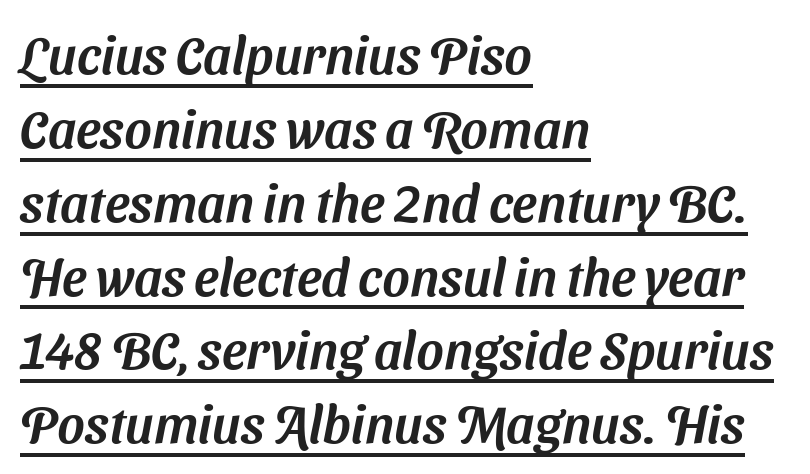
{"serif": "no", "width": "normal", "stroke_contrast": "medium", "x_height": "medium", "monospaced": "no", "underline": "yes", "align": "left", "line_spacing": "normal", "line_spacing_ratio": 1.42, "letter_spacing": "normal", "letter_spacing_em": 0.0, "glyph_px": 52}
